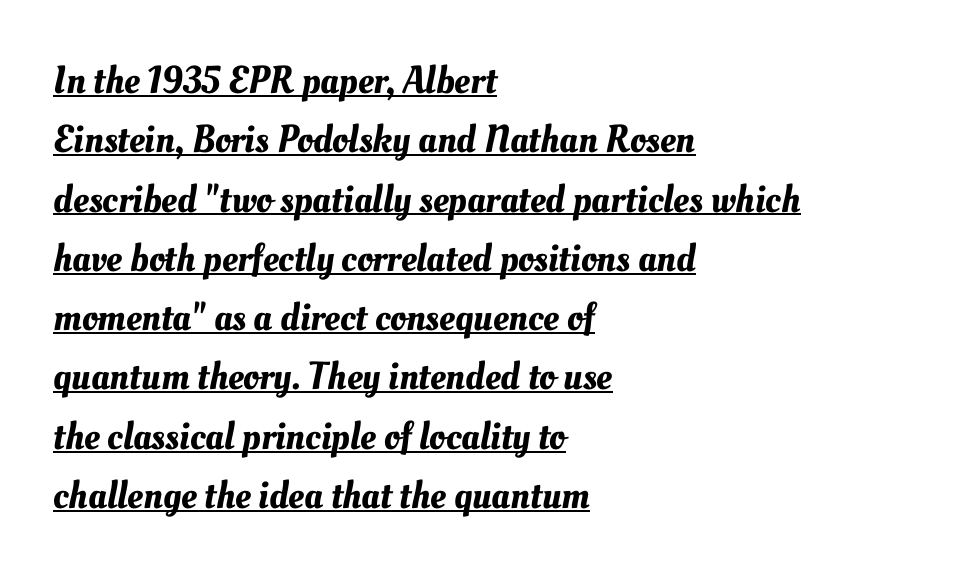
The image shows 39 px text type; set left-aligned, normal line spacing (1.52x), normal letter spacing, underlined; medium stroke contrast and a small x-height.
